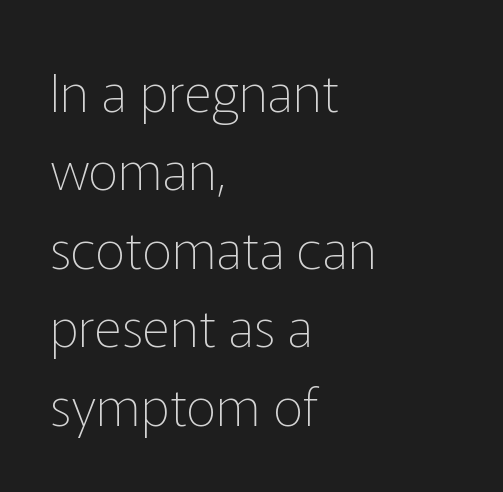
The image shows 53 px thin sans-serif type, upright; set left-aligned, normal line spacing (1.48x), normal letter spacing, not underlined; low stroke contrast and a medium x-height.
